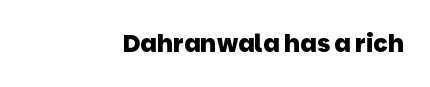
Q: Is the text bold? A: Yes.
Q: Is the text underlined? A: No.
Q: How is the paragraph aligned? A: Right-aligned.
Q: Is the spacing between letters normal or unusually wide? A: Normal.
